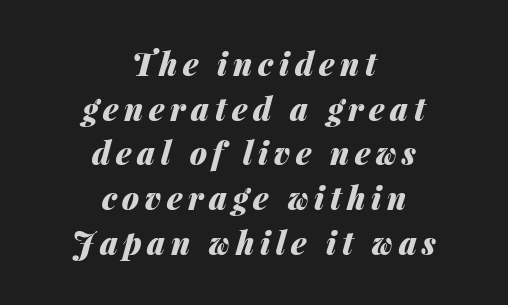
The image shows 31 px heavy type, italic (leaning right); set centered, normal line spacing (1.44x), not underlined; medium stroke contrast and a medium x-height.
